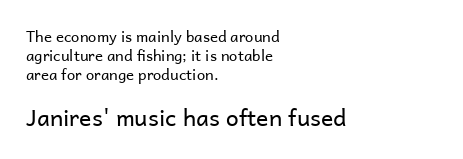
{"italic": "no", "bold": "no", "underline": "no", "align": "left", "line_spacing": "normal", "line_spacing_ratio": 1.27, "letter_spacing": "normal", "letter_spacing_em": 0.0, "larger_block": "second", "size_ratio": 1.53, "glyph_px": 23}
